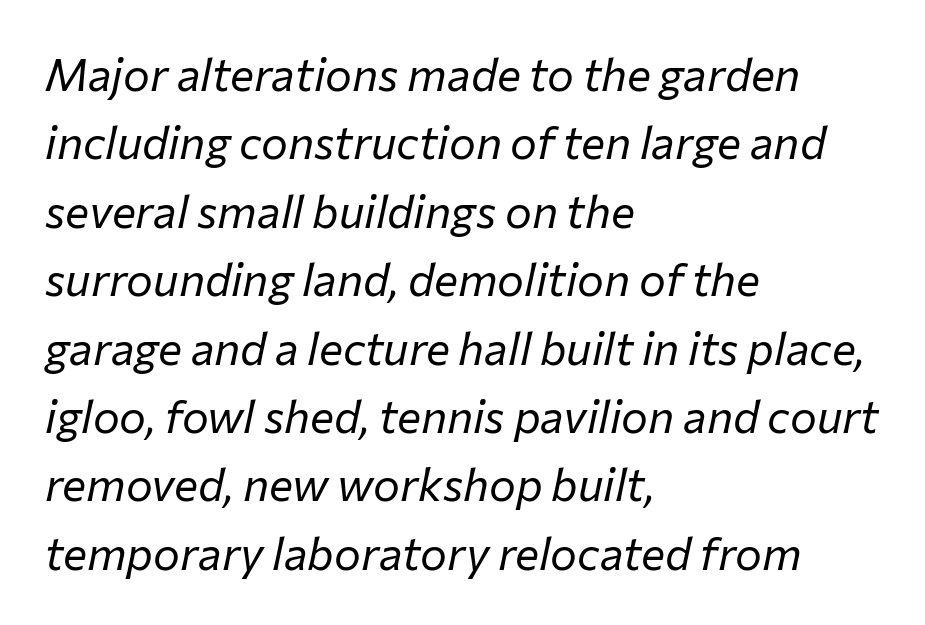
{"italic": "yes", "lean": "right", "slant_degrees": 12, "bold": "no", "weight": "regular", "width": "normal", "stroke_contrast": "low", "x_height": "medium", "monospaced": "no", "underline": "no", "align": "left", "line_spacing": "normal", "line_spacing_ratio": 1.52, "letter_spacing": "normal", "letter_spacing_em": 0.0, "glyph_px": 45}
